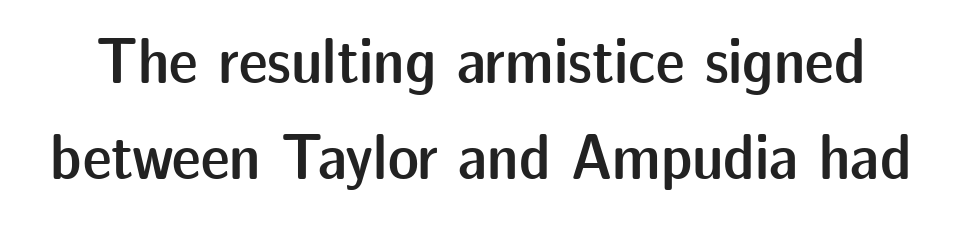
{"serif": "no", "italic": "no", "bold": "semi", "weight": "semibold", "width": "normal", "stroke_contrast": "low", "x_height": "medium", "monospaced": "no", "underline": "no", "line_spacing": "normal", "line_spacing_ratio": 1.47, "letter_spacing": "normal", "letter_spacing_em": 0.0, "glyph_px": 65}
